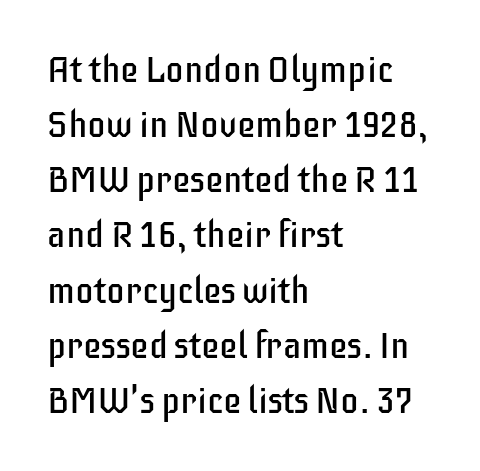
Q: Is the text bold? A: No.
Q: Is the text italic (slanted)? A: No, it is upright.
Q: Is the typeface a serif or a sans-serif typeface? A: Sans-serif.
Q: Is the text underlined? A: No.
Q: How is the paragraph aligned? A: Left-aligned.
Q: Is the spacing between letters normal or unusually wide? A: Normal.
Q: Is the spacing between lines tight, normal or loose? A: Normal.
Q: Width (condensed, normal, or wide)? A: Condensed.
Q: Stroke contrast? A: Low.
Q: x-height? A: Large.
Q: Monospaced? A: No.
